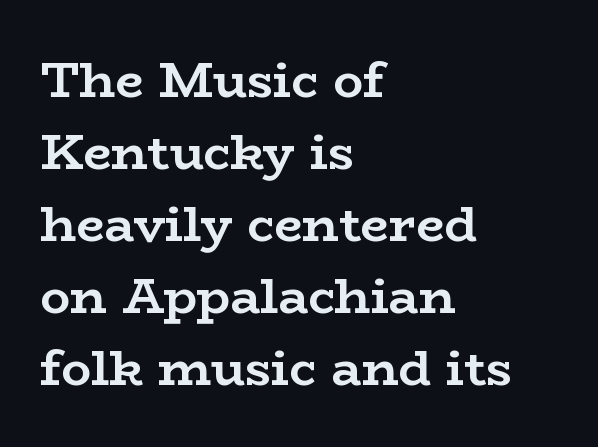
Q: Is the text bold? A: Yes.
Q: Is the text italic (slanted)? A: No, it is upright.
Q: Is the typeface a serif or a sans-serif typeface? A: Serif.
Q: Is the text underlined? A: No.
Q: How is the paragraph aligned? A: Left-aligned.
Q: Is the spacing between letters normal or unusually wide? A: Normal.
Q: Is the spacing between lines tight, normal or loose? A: Normal.
Q: Width (condensed, normal, or wide)? A: Wide.
Q: Stroke contrast? A: Low.
Q: x-height? A: Medium.
Q: Monospaced? A: No.
